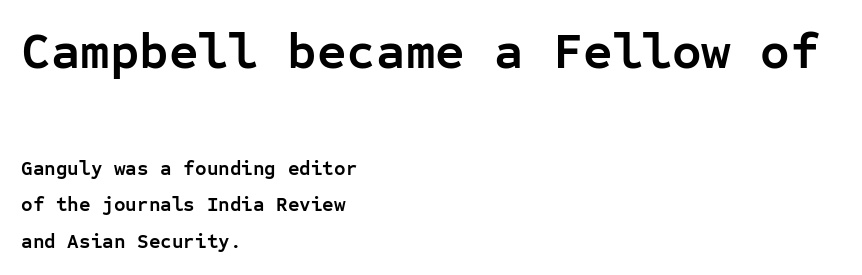
Check where the strokes stop: nothing finishes them off — pure sans. This rendering leaves character spacing at its baseline value. You could count columns in this text — the font is strictly monospaced. A dark, heavy texture on the line: the type is bold.
